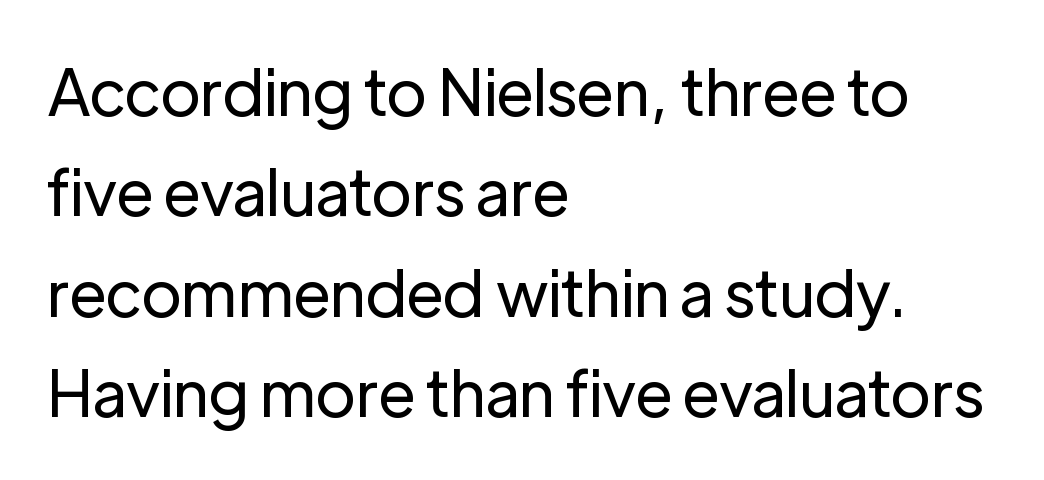
{"serif": "no", "italic": "no", "bold": "no", "weight": "regular", "width": "normal", "stroke_contrast": "low", "x_height": "medium", "monospaced": "no", "underline": "no", "align": "left", "line_spacing": "normal", "line_spacing_ratio": 1.57, "letter_spacing": "normal", "letter_spacing_em": 0.0, "glyph_px": 64}
